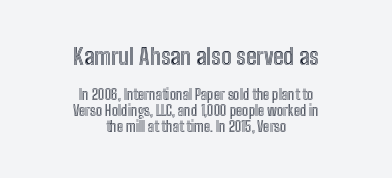
Q: Is the text italic (slanted)? A: No, it is upright.
Q: Is the text underlined? A: No.
Q: How is the paragraph aligned? A: Centered.
Q: Is the spacing between letters normal or unusually wide? A: Normal.
Q: Is the spacing between lines tight, normal or loose? A: Tight.
Q: Which block of text is set in a larger size, the first (top) or the second (bottom)? A: The first (top) one.
